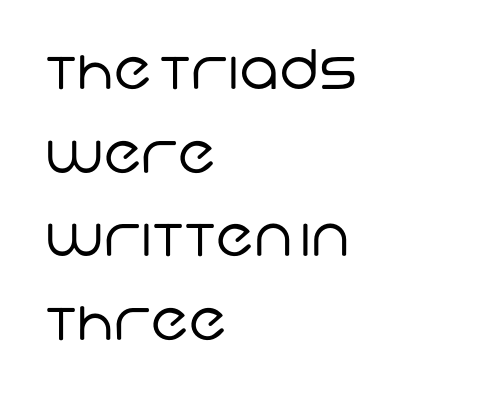
The image shows 55 px regular-weight sans-serif type; set left-aligned, normal line spacing (1.52x), normal letter spacing, not underlined; low stroke contrast and a large x-height.
